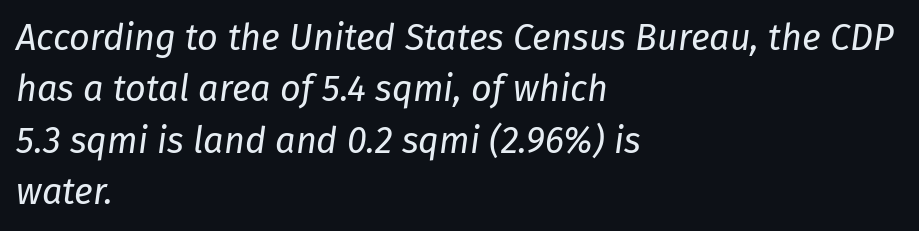
Honestly, the row spacing looks completely unremarkable. Rendered with sloped, italic letterforms. What stands out about the letter spacing? Nothing — it is the standard amount. Think of a printed novel: that variable character pitch is what you see here. Line starts are locked; line ends wander.
